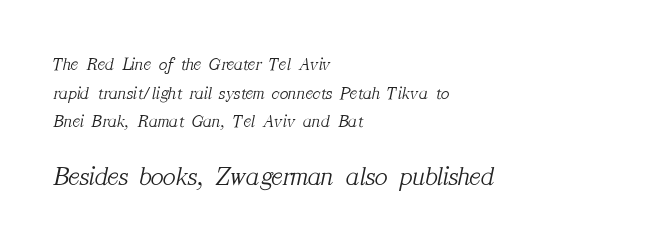
{"italic": "yes", "lean": "right", "slant_degrees": 12, "bold": "no", "underline": "no", "align": "left", "line_spacing": "normal", "line_spacing_ratio": 1.59, "letter_spacing": "normal", "letter_spacing_em": 0.0, "larger_block": "second", "size_ratio": 1.5, "glyph_px": 27}
